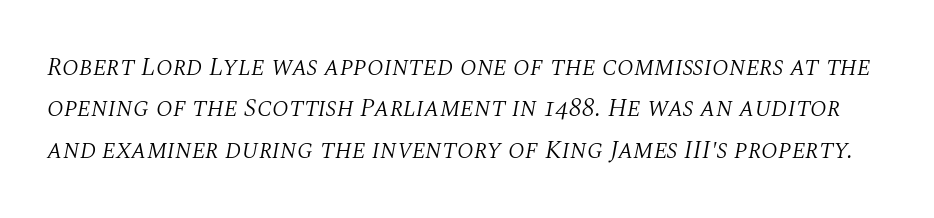
Q: Is the text bold? A: No.
Q: Is the text italic (slanted)? A: Yes, it leans right by about 10 degrees.
Q: Is the text underlined? A: No.
Q: Is the spacing between letters normal or unusually wide? A: Normal.
Q: Is the spacing between lines tight, normal or loose? A: Normal.
